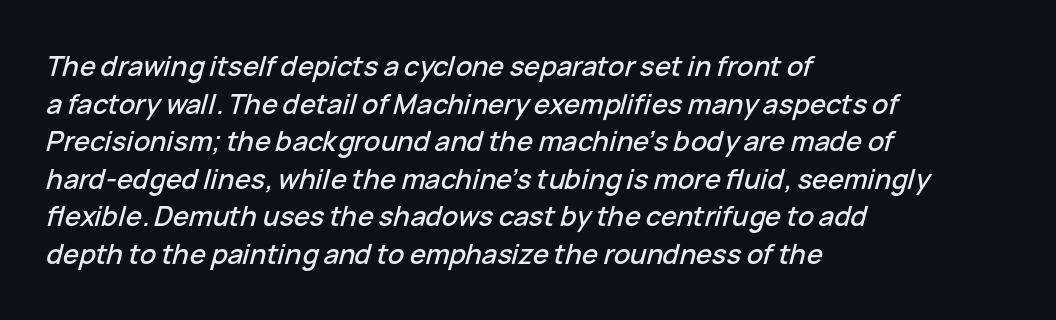
{"italic": "yes", "lean": "right", "slant_degrees": 15, "underline": "no", "align": "left", "line_spacing": "normal", "line_spacing_ratio": 1.39, "letter_spacing": "normal", "letter_spacing_em": 0.0, "glyph_px": 27}
